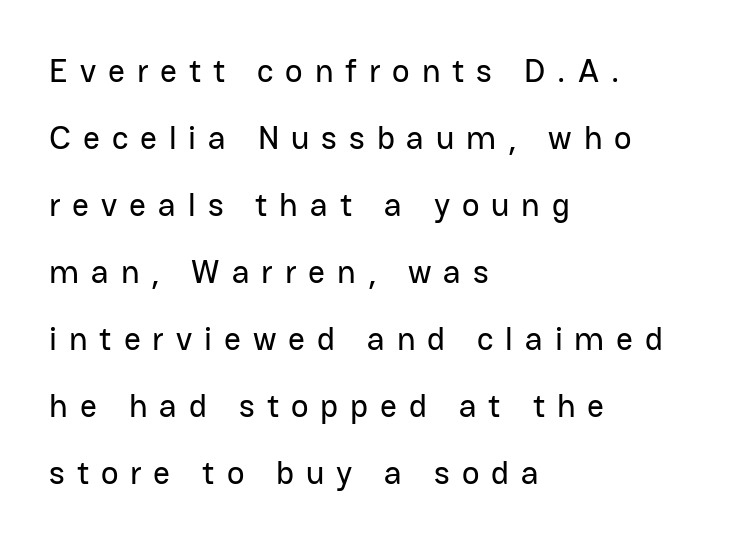
The image shows 33 px sans-serif type, upright; set left-aligned, loose line spacing (2.03x), unusually wide letter spacing (+0.36 em), not underlined; low stroke contrast and a medium x-height.
